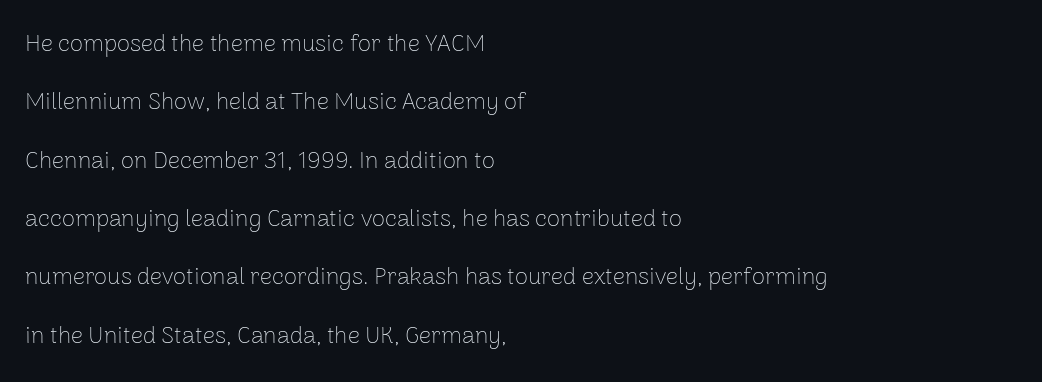
{"italic": "no", "bold": "no", "underline": "no", "align": "left", "line_spacing": "loose", "line_spacing_ratio": 2.43, "letter_spacing": "normal", "letter_spacing_em": 0.0, "glyph_px": 24}
